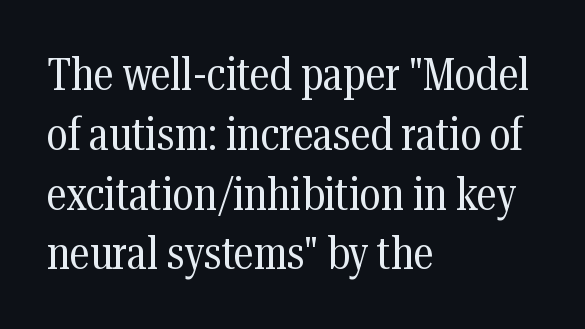
Q: Is the text bold? A: No.
Q: Is the text italic (slanted)? A: No, it is upright.
Q: Is the typeface a serif or a sans-serif typeface? A: Serif.
Q: Is the text underlined? A: No.
Q: How is the paragraph aligned? A: Left-aligned.
Q: Is the spacing between letters normal or unusually wide? A: Normal.
Q: Is the spacing between lines tight, normal or loose? A: Normal.
Q: Width (condensed, normal, or wide)? A: Condensed.
Q: Stroke contrast? A: Medium.
Q: x-height? A: Medium.
Q: Monospaced? A: No.
